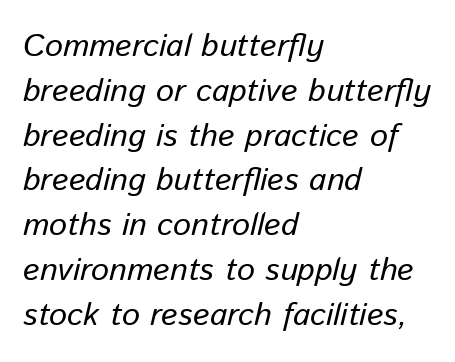
Q: Is the text italic (slanted)? A: Yes, it leans right by about 13 degrees.
Q: Is the text underlined? A: No.
Q: How is the paragraph aligned? A: Left-aligned.
Q: Is the spacing between letters normal or unusually wide? A: Normal.
Q: Is the spacing between lines tight, normal or loose? A: Normal.
Q: Width (condensed, normal, or wide)? A: Normal.
Q: Stroke contrast? A: Low.
Q: x-height? A: Medium.
Q: Monospaced? A: No.
